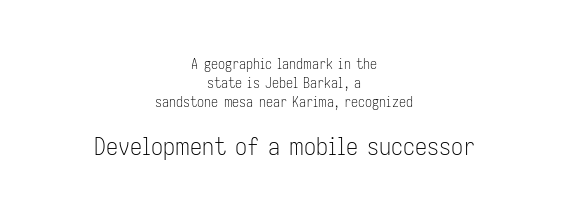
The image shows 24 px text type, upright; set centered, normal line spacing (1.36x), normal letter spacing, not underlined; the second (bottom) block is 1.71x larger.
